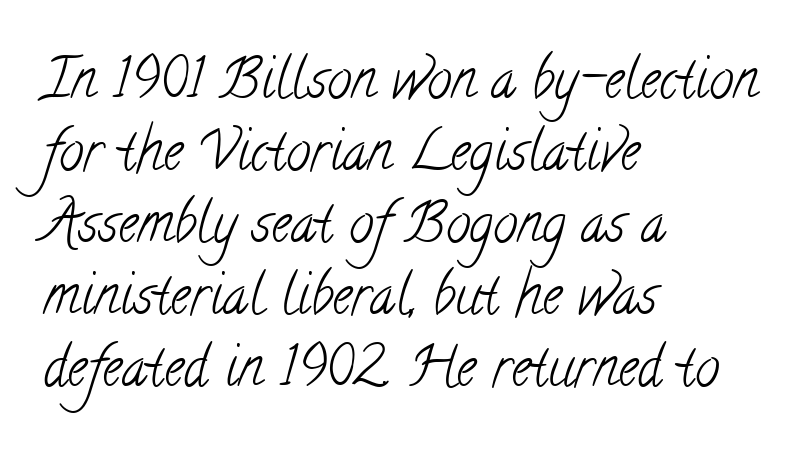
{"serif": "yes", "bold": "no", "weight": "light", "width": "condensed", "stroke_contrast": "low", "x_height": "small", "monospaced": "no", "underline": "no", "align": "left", "line_spacing": "normal", "line_spacing_ratio": 1.31, "letter_spacing": "normal", "letter_spacing_em": 0.0, "glyph_px": 55}
